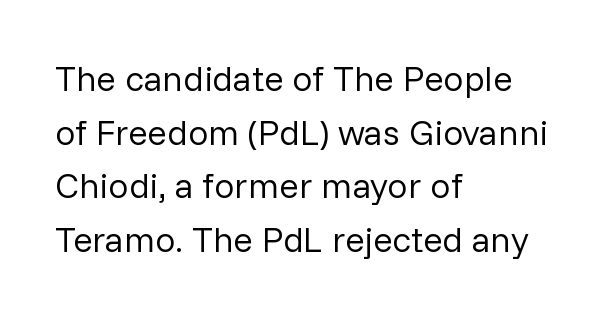
Q: Is the text bold? A: No.
Q: Is the text italic (slanted)? A: No, it is upright.
Q: Is the typeface a serif or a sans-serif typeface? A: Sans-serif.
Q: Is the text underlined? A: No.
Q: How is the paragraph aligned? A: Left-aligned.
Q: Is the spacing between letters normal or unusually wide? A: Normal.
Q: Is the spacing between lines tight, normal or loose? A: Normal.
Q: Width (condensed, normal, or wide)? A: Normal.
Q: Stroke contrast? A: Low.
Q: x-height? A: Medium.
Q: Monospaced? A: No.
